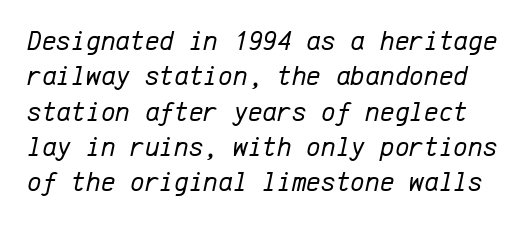
Regular leading. The passage shown is typed in a monospace face where columns stay perfectly aligned. Honestly, there is no underline to notice here at all. Counters stay open thanks to moderate or lighter strokes.
